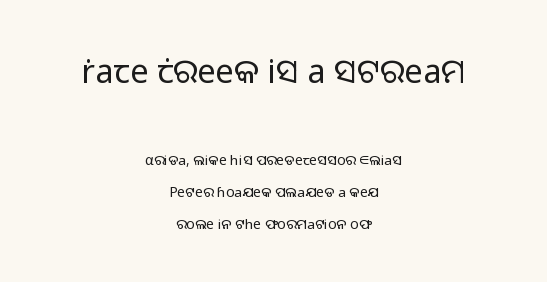
Q: Is the text bold? A: No.
Q: Is the text italic (slanted)? A: No, it is upright.
Q: Is the typeface a serif or a sans-serif typeface? A: Sans-serif.
Q: Is the text underlined? A: No.
Q: How is the paragraph aligned? A: Centered.
Q: Is the spacing between letters normal or unusually wide? A: Normal.
Q: Is the spacing between lines tight, normal or loose? A: Loose.
Q: Which block of text is set in a larger size, the first (top) or the second (bottom)? A: The first (top) one.
Q: Width (condensed, normal, or wide)? A: Normal.
Q: Stroke contrast? A: Low.
Q: x-height? A: Medium.
Q: Monospaced? A: No.
